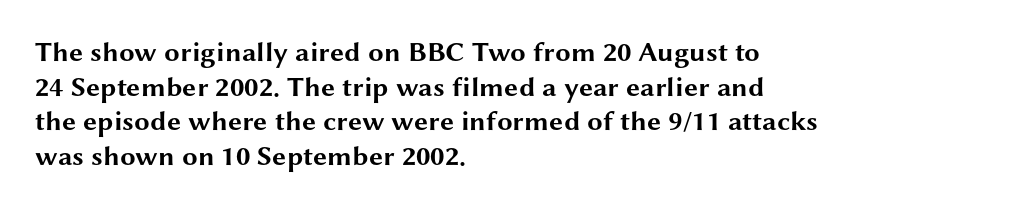
{"serif": "no", "italic": "no", "bold": "yes", "weight": "bold", "width": "wide", "stroke_contrast": "medium", "x_height": "medium", "monospaced": "no", "underline": "no", "align": "left", "line_spacing_ratio": 1.24, "letter_spacing": "normal", "letter_spacing_em": 0.0, "glyph_px": 28}
